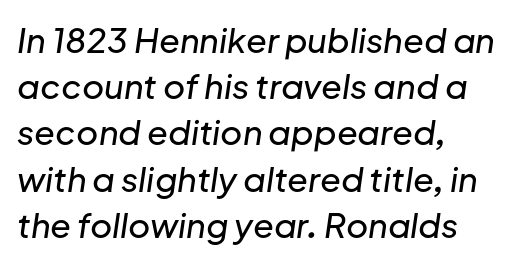
You could not count columns in this text — the font is proportionally spaced. Beneath every word, the page is bare. Short note: letters normally spaced. Each line starts at the same left margin while the right side varies. Reading down the column, the eye jumps a familiar distance to each next line. When letters slant like this, we call the style italic.
